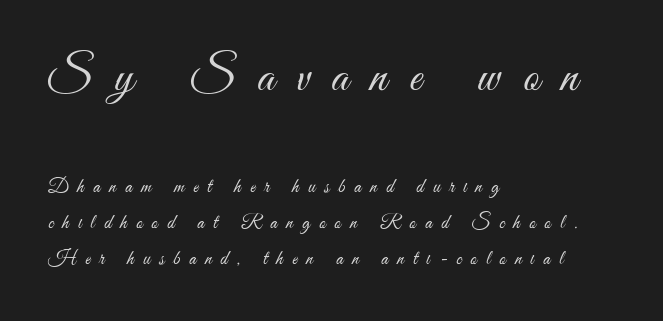
Q: Is the text bold? A: No.
Q: Is the text italic (slanted)? A: Yes.
Q: Is the typeface a serif or a sans-serif typeface? A: Sans-serif.
Q: Is the text underlined? A: No.
Q: How is the paragraph aligned? A: Left-aligned.
Q: Is the spacing between letters normal or unusually wide? A: Unusually wide.
Q: Which block of text is set in a larger size, the first (top) or the second (bottom)? A: The first (top) one.
Q: Width (condensed, normal, or wide)? A: Condensed.
Q: Stroke contrast? A: Medium.
Q: x-height? A: Small.
Q: Monospaced? A: No.
